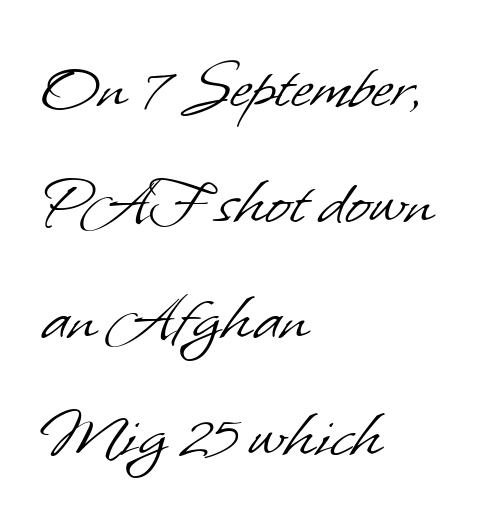
The image shows 74 px light sans-serif type; set left-aligned, normal line spacing (1.57x), normal letter spacing, not underlined; low stroke contrast and a small x-height.
